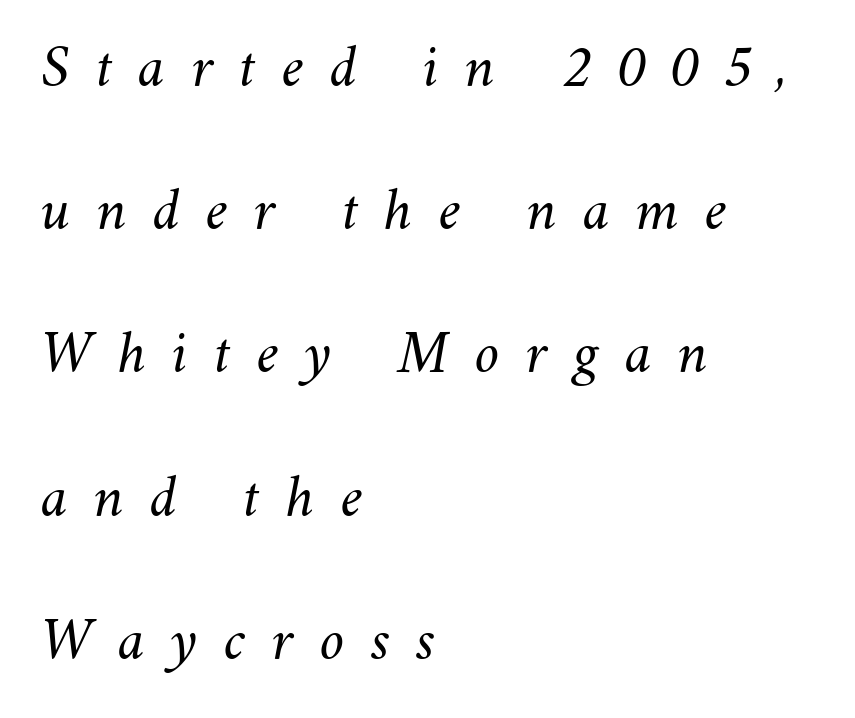
Q: Is the text bold? A: No.
Q: Is the text italic (slanted)? A: Yes, it leans right by about 11 degrees.
Q: Is the text underlined? A: No.
Q: How is the paragraph aligned? A: Left-aligned.
Q: Is the spacing between letters normal or unusually wide? A: Unusually wide.
Q: Is the spacing between lines tight, normal or loose? A: Loose.
Q: Width (condensed, normal, or wide)? A: Normal.
Q: Stroke contrast? A: Medium.
Q: x-height? A: Small.
Q: Monospaced? A: No.
